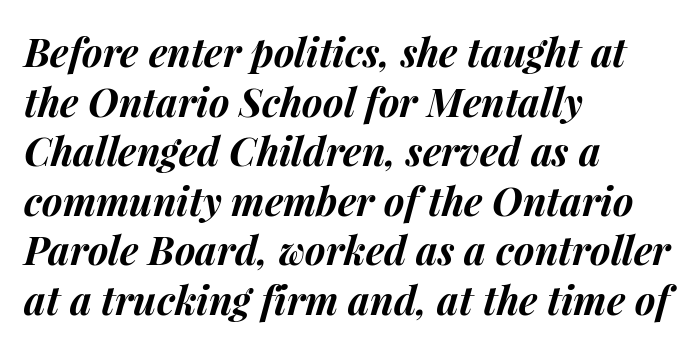
If you measured baseline to baseline, you'd find a middling distance. Descenders are the only things crossing below the line. Slanted lettering throughout. Emphasis by weight is at full strength: bold. These lines keep a tight, regular rhythm from letter to letter.
